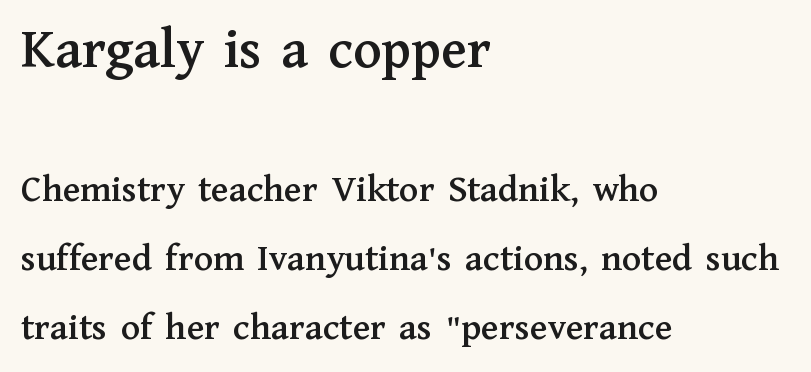
{"serif": "yes", "italic": "no", "width": "normal", "stroke_contrast": "medium", "x_height": "medium", "monospaced": "no", "underline": "no", "align": "left", "line_spacing_ratio": 1.77, "letter_spacing": "normal", "letter_spacing_em": 0.0, "larger_block": "first", "size_ratio": 1.49, "glyph_px": 58}
